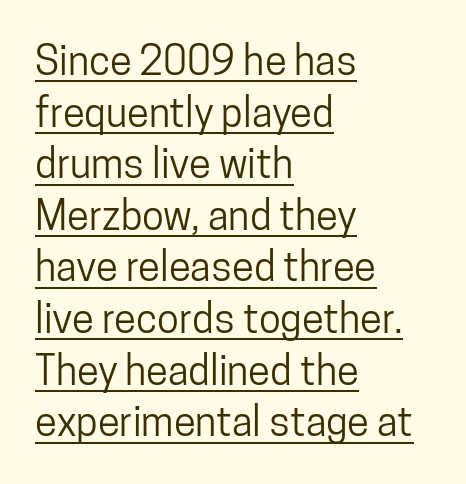
Q: Is the text italic (slanted)? A: No, it is upright.
Q: Is the typeface a serif or a sans-serif typeface? A: Sans-serif.
Q: Is the text underlined? A: Yes.
Q: How is the paragraph aligned? A: Left-aligned.
Q: Is the spacing between letters normal or unusually wide? A: Normal.
Q: Is the spacing between lines tight, normal or loose? A: Normal.
Q: Width (condensed, normal, or wide)? A: Condensed.
Q: Stroke contrast? A: Low.
Q: x-height? A: Medium.
Q: Monospaced? A: No.
